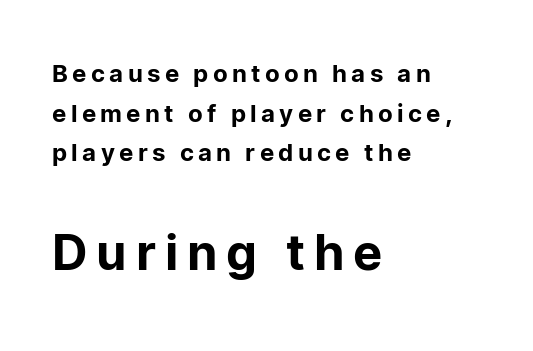
{"serif": "no", "italic": "no", "width": "normal", "stroke_contrast": "low", "x_height": "medium", "monospaced": "no", "underline": "no", "align": "left", "line_spacing": "normal", "line_spacing_ratio": 1.65, "larger_block": "second", "size_ratio": 2.04, "glyph_px": 49}
